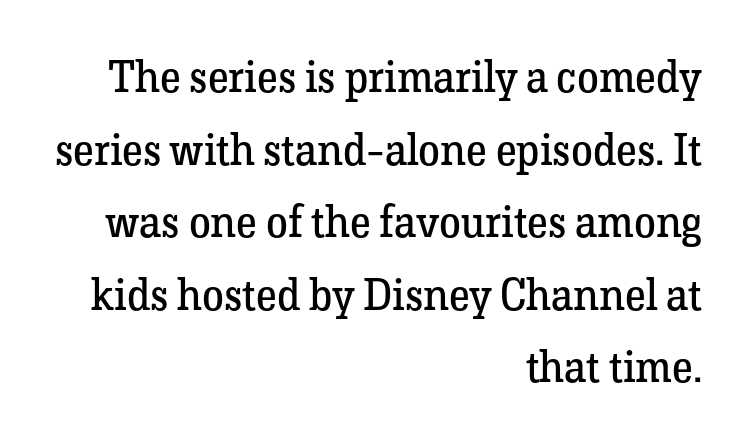
Q: Is the text bold? A: No.
Q: Is the text italic (slanted)? A: No, it is upright.
Q: Is the typeface a serif or a sans-serif typeface? A: Serif.
Q: Is the text underlined? A: No.
Q: How is the paragraph aligned? A: Right-aligned.
Q: Is the spacing between letters normal or unusually wide? A: Normal.
Q: Is the spacing between lines tight, normal or loose? A: Normal.
Q: Width (condensed, normal, or wide)? A: Normal.
Q: Stroke contrast? A: Low.
Q: x-height? A: Medium.
Q: Monospaced? A: No.
